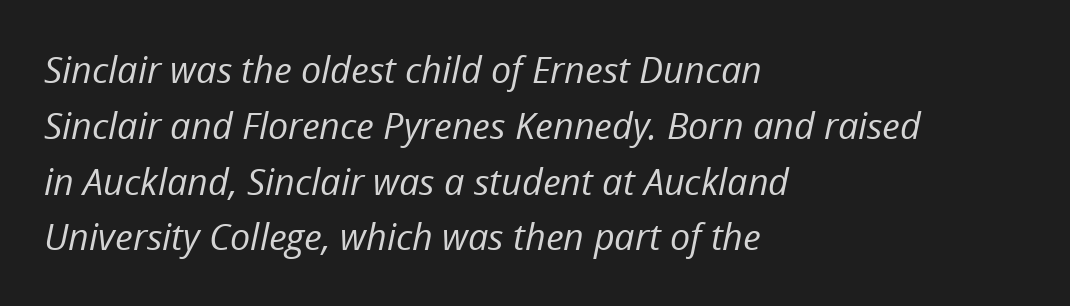
The image shows 36 px regular-weight type, italic (leaning right); set left-aligned, normal line spacing (1.55x), normal letter spacing, not underlined; low stroke contrast and a medium x-height.
